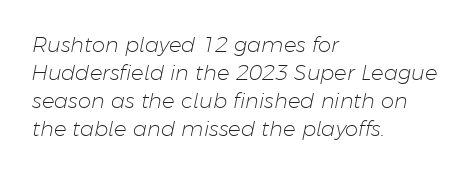
Q: Is the text bold? A: No.
Q: Is the text italic (slanted)? A: Yes, it leans right by about 11 degrees.
Q: Is the text underlined? A: No.
Q: How is the paragraph aligned? A: Left-aligned.
Q: Is the spacing between letters normal or unusually wide? A: Normal.
Q: Is the spacing between lines tight, normal or loose? A: Normal.
